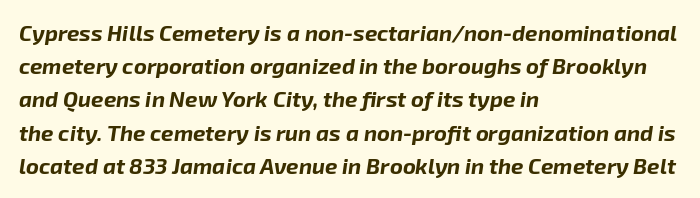
The image shows 22 px bold type, italic (leaning right); set left-aligned, normal line spacing (1.51x), normal letter spacing, not underlined.
